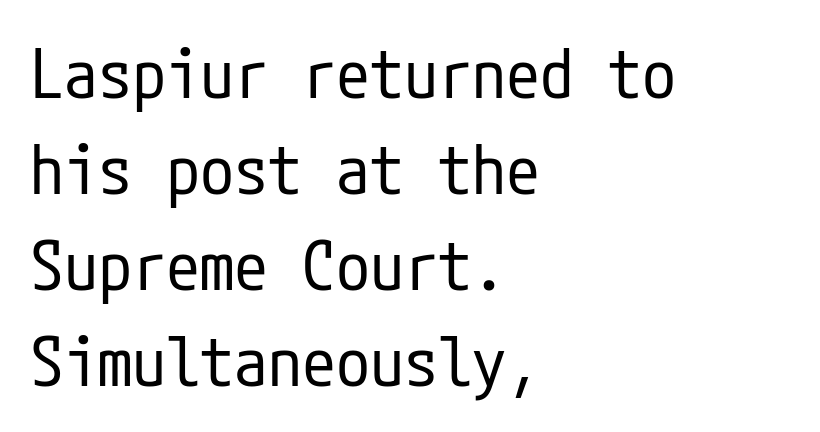
{"serif": "no", "italic": "no", "bold": "no", "weight": "regular", "width": "condensed", "stroke_contrast": "low", "x_height": "medium", "underline": "no", "align": "left", "line_spacing": "normal", "line_spacing_ratio": 1.41, "letter_spacing": "normal", "letter_spacing_em": 0.0, "glyph_px": 68}
